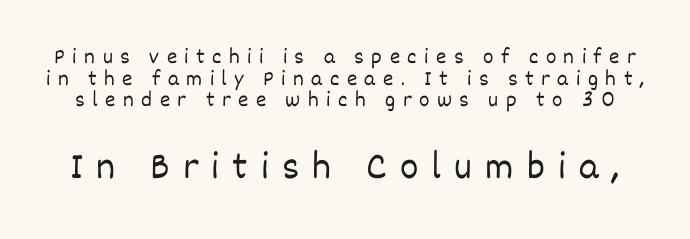
Q: Is the text bold? A: No.
Q: Is the text italic (slanted)? A: No, it is upright.
Q: Is the text underlined? A: No.
Q: Is the spacing between letters normal or unusually wide? A: Unusually wide.
Q: Is the spacing between lines tight, normal or loose? A: Tight.
Q: Which block of text is set in a larger size, the first (top) or the second (bottom)? A: The second (bottom) one.
Q: Width (condensed, normal, or wide)? A: Normal.
Q: Stroke contrast? A: Low.
Q: x-height? A: Large.
Q: Monospaced? A: No.
